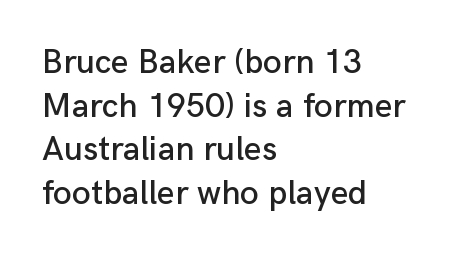
{"serif": "no", "italic": "no", "width": "normal", "stroke_contrast": "low", "x_height": "medium", "monospaced": "no", "underline": "no", "align": "left", "line_spacing": "normal", "line_spacing_ratio": 1.28, "letter_spacing": "normal", "letter_spacing_em": 0.0, "glyph_px": 34}
